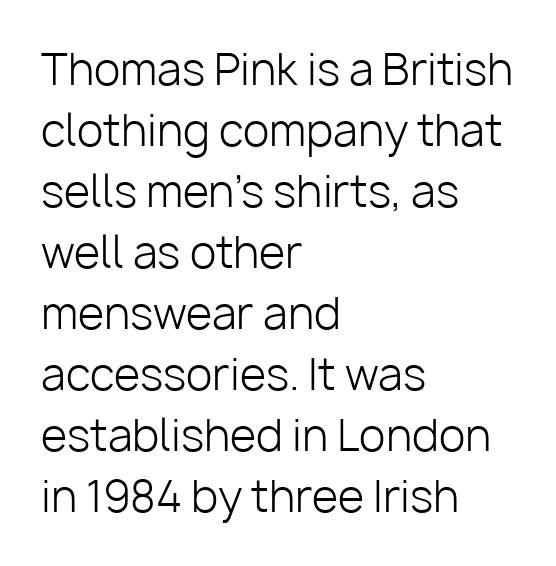
{"serif": "no", "italic": "no", "bold": "no", "weight": "light", "width": "normal", "stroke_contrast": "low", "x_height": "medium", "monospaced": "no", "underline": "no", "align": "left", "line_spacing": "normal", "line_spacing_ratio": 1.42, "letter_spacing": "normal", "letter_spacing_em": 0.0, "glyph_px": 43}
